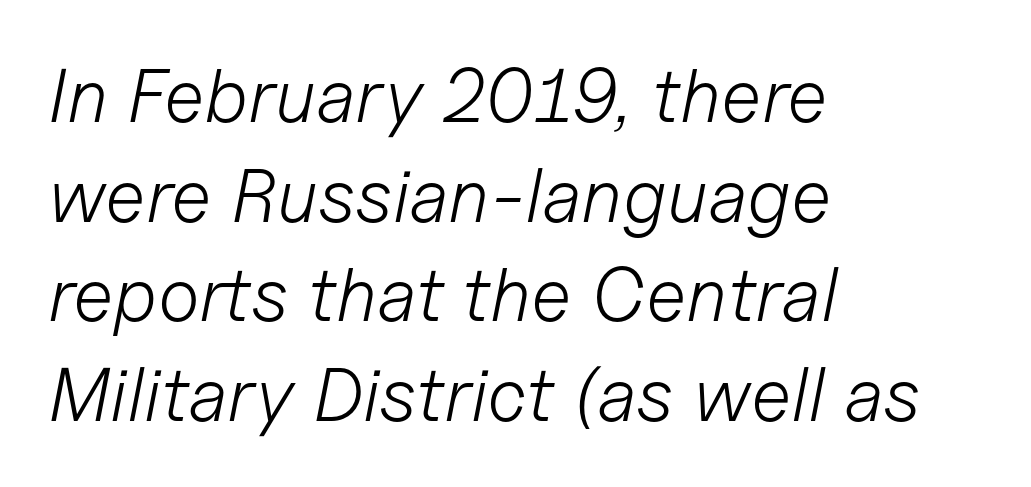
The image shows 76 px light type, italic (leaning right); set left-aligned, normal line spacing (1.31x), normal letter spacing, not underlined; low stroke contrast and a medium x-height.
